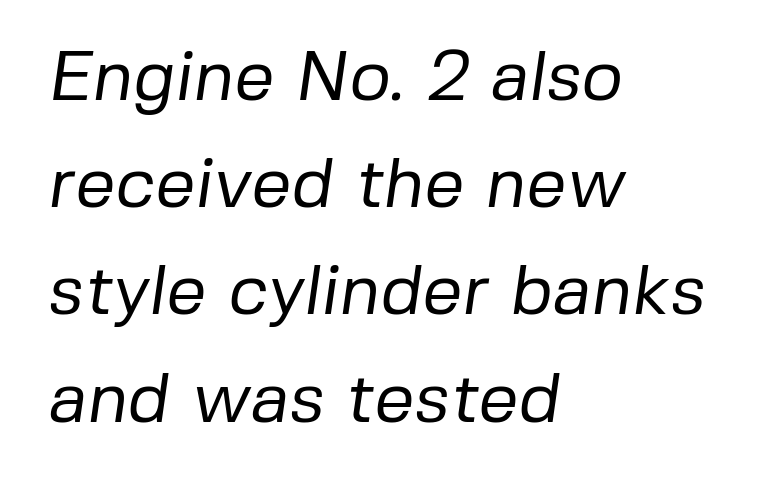
The image shows 71 px regular-weight sans-serif type; set left-aligned, normal line spacing (1.51x), normal letter spacing, not underlined; low stroke contrast and a medium x-height.
